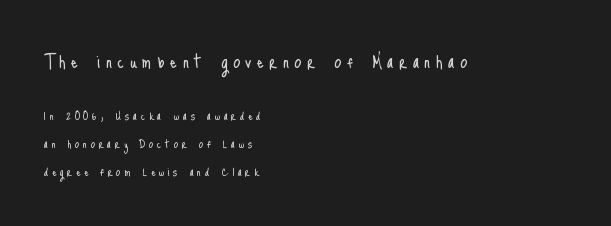
{"italic": "no", "bold": "no", "underline": "no", "align": "left", "line_spacing": "loose", "line_spacing_ratio": 1.98, "letter_spacing": "wide", "letter_spacing_em": 0.25, "larger_block": "first", "size_ratio": 1.57, "glyph_px": 22}
